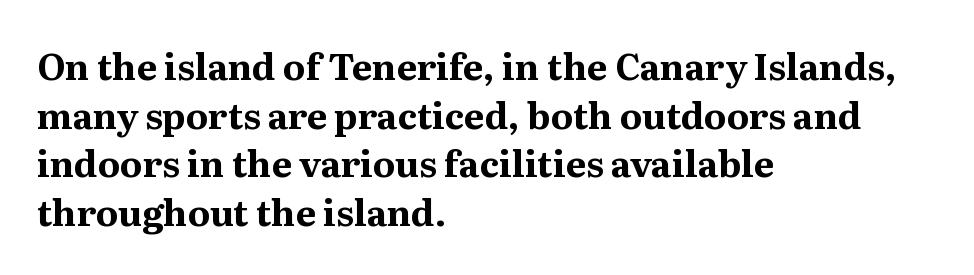
Ordinary non-slanted type is in use. A typesetter would call this proportional, since set widths differ per character. One glance says typical: line gaps are just what's usual. Each letter's strokes conclude with small projecting serifs. Descenders are the only things crossing below the line.
